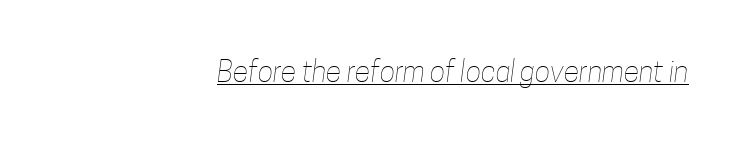
The image shows 29 px thin, condensed type; set right-aligned, normal letter spacing, underlined; low stroke contrast and a medium x-height.
